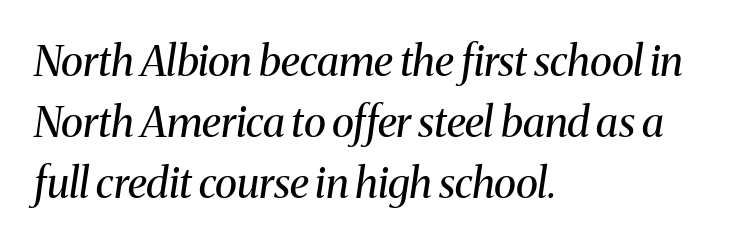
The image shows 42 px regular-weight serif type, italic (leaning right); set left-aligned, normal line spacing (1.45x), normal letter spacing, not underlined; medium stroke contrast and a medium x-height.
